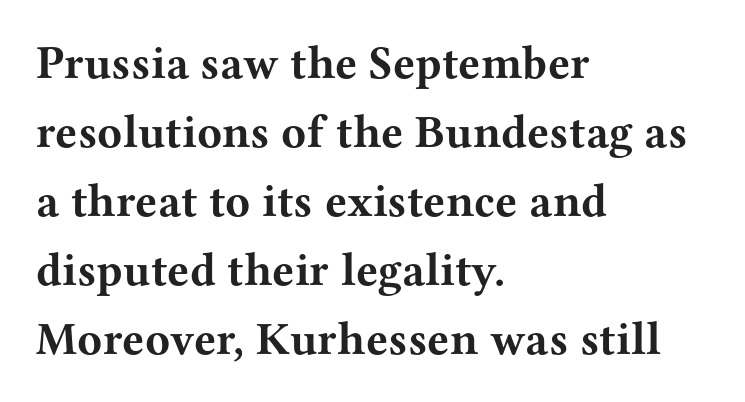
Caption: multi-line text, flush left, ragged right. A full-strength bold gives these letters their thick strokes. Posture: straight, roman, zero tilt. The type is set solid horizontally, with unmodified tracking. Typographically, this falls in the serif category. Varying glyph widths throughout — classic text-font behaviour.
